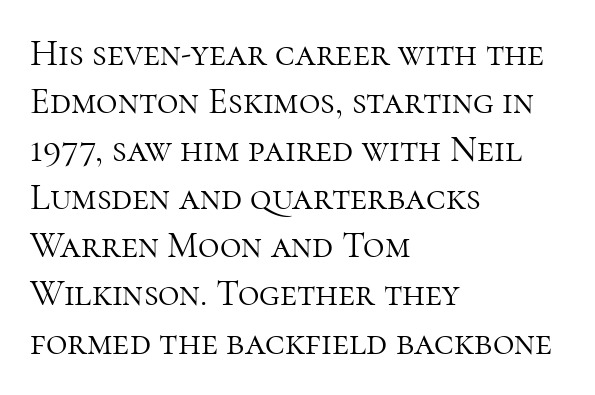
{"serif": "yes", "italic": "no", "bold": "no", "weight": "light", "width": "normal", "stroke_contrast": "high", "x_height": "medium", "monospaced": "no", "underline": "no", "align": "left", "line_spacing": "normal", "line_spacing_ratio": 1.3, "letter_spacing": "normal", "letter_spacing_em": 0.0, "glyph_px": 37}
